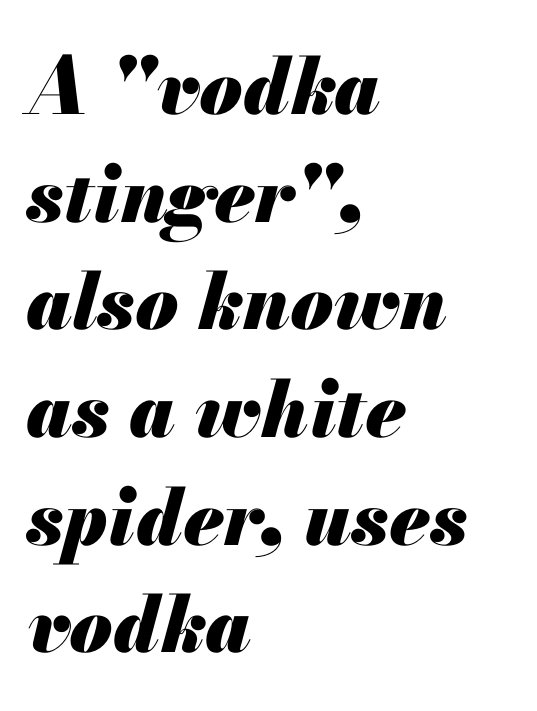
Q: Is the text bold? A: Yes.
Q: Is the text italic (slanted)? A: Yes, it leans right by about 13 degrees.
Q: Is the text underlined? A: No.
Q: How is the paragraph aligned? A: Left-aligned.
Q: Is the spacing between letters normal or unusually wide? A: Normal.
Q: Is the spacing between lines tight, normal or loose? A: Normal.
Q: Width (condensed, normal, or wide)? A: Normal.
Q: Stroke contrast? A: Medium.
Q: x-height? A: Small.
Q: Monospaced? A: No.
